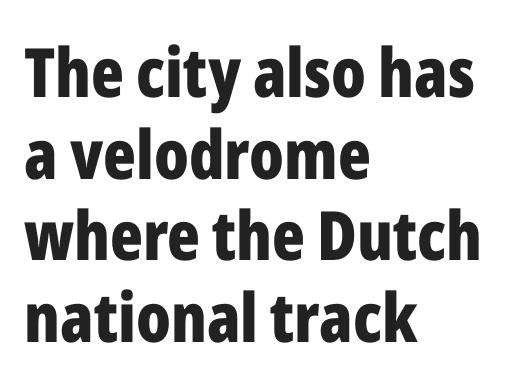
Q: Is the text bold? A: Yes.
Q: Is the text italic (slanted)? A: No, it is upright.
Q: Is the typeface a serif or a sans-serif typeface? A: Sans-serif.
Q: Is the text underlined? A: No.
Q: How is the paragraph aligned? A: Left-aligned.
Q: Is the spacing between letters normal or unusually wide? A: Normal.
Q: Width (condensed, normal, or wide)? A: Condensed.
Q: Stroke contrast? A: Low.
Q: x-height? A: Medium.
Q: Monospaced? A: No.
